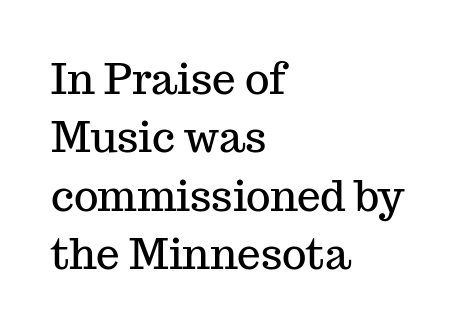
The image shows 42 px serif type, upright; set left-aligned, normal line spacing (1.39x), normal letter spacing, not underlined; medium stroke contrast and a medium x-height.
